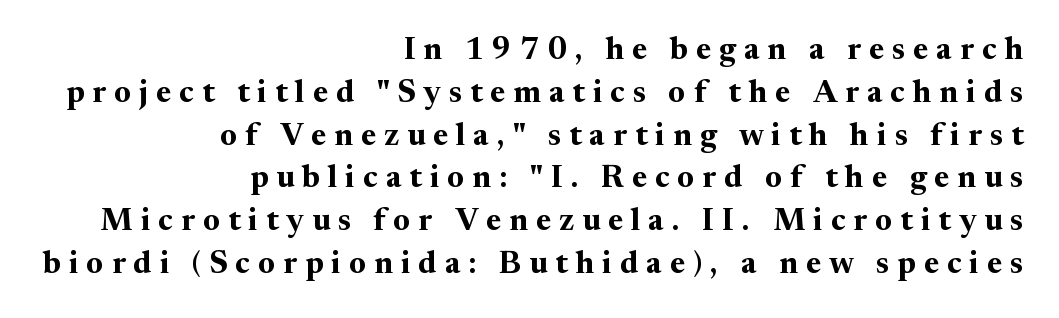
The image shows 31 px bold serif type, upright; set right-aligned, normal line spacing (1.38x), unusually wide letter spacing (+0.26 em), not underlined; medium stroke contrast and a medium x-height.
